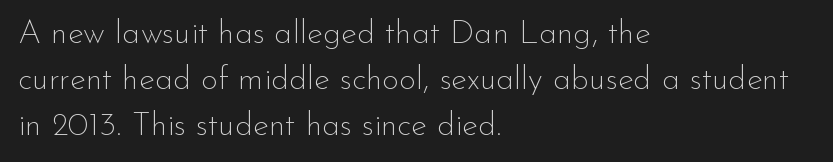
{"serif": "no", "italic": "no", "bold": "no", "weight": "thin", "width": "normal", "stroke_contrast": "low", "x_height": "small", "monospaced": "no", "underline": "no", "align": "left", "line_spacing": "normal", "line_spacing_ratio": 1.39, "letter_spacing": "normal", "letter_spacing_em": 0.0, "glyph_px": 33}
